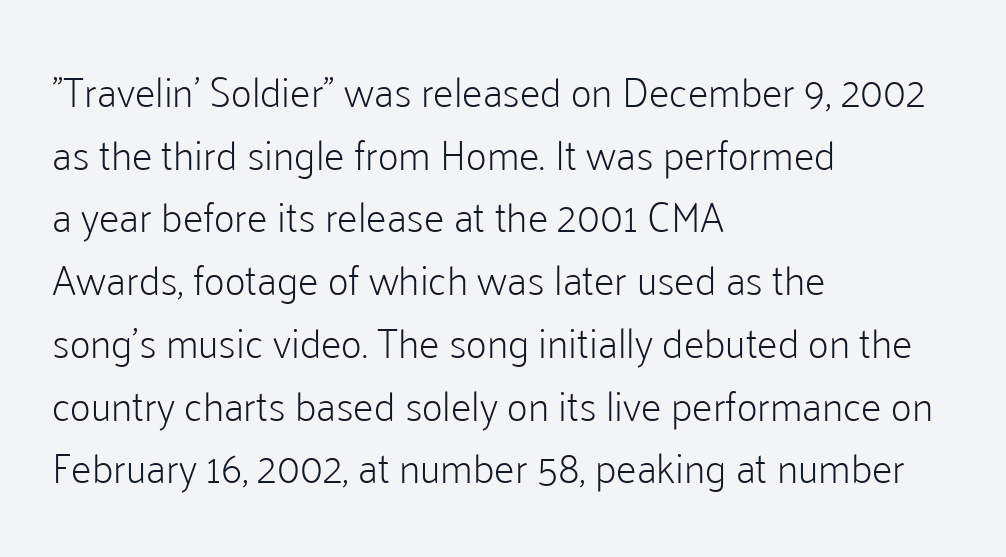
Q: Is the text bold? A: No.
Q: Is the text italic (slanted)? A: No, it is upright.
Q: Is the typeface a serif or a sans-serif typeface? A: Sans-serif.
Q: Is the text underlined? A: No.
Q: How is the paragraph aligned? A: Left-aligned.
Q: Is the spacing between letters normal or unusually wide? A: Normal.
Q: Is the spacing between lines tight, normal or loose? A: Normal.
Q: Width (condensed, normal, or wide)? A: Normal.
Q: Stroke contrast? A: Low.
Q: x-height? A: Medium.
Q: Monospaced? A: No.
